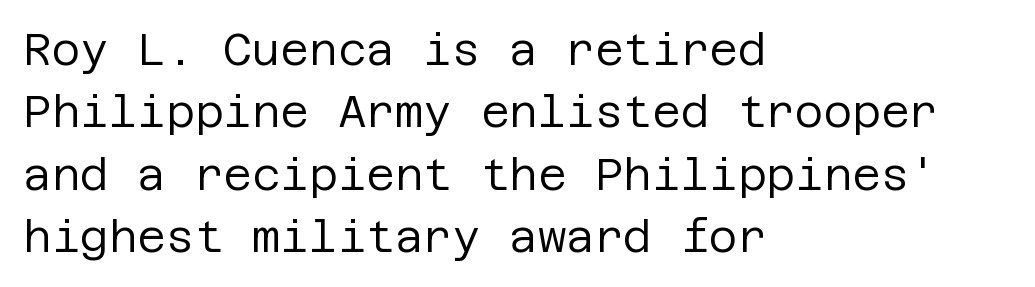
Nope, no serifs anywhere on these letters. The typography opts for an upright posture over an oblique one. Unmarked baselines from the first word to the last. Each new line begins a customary step beneath the previous one. The rag falls on the right side of this text block.
